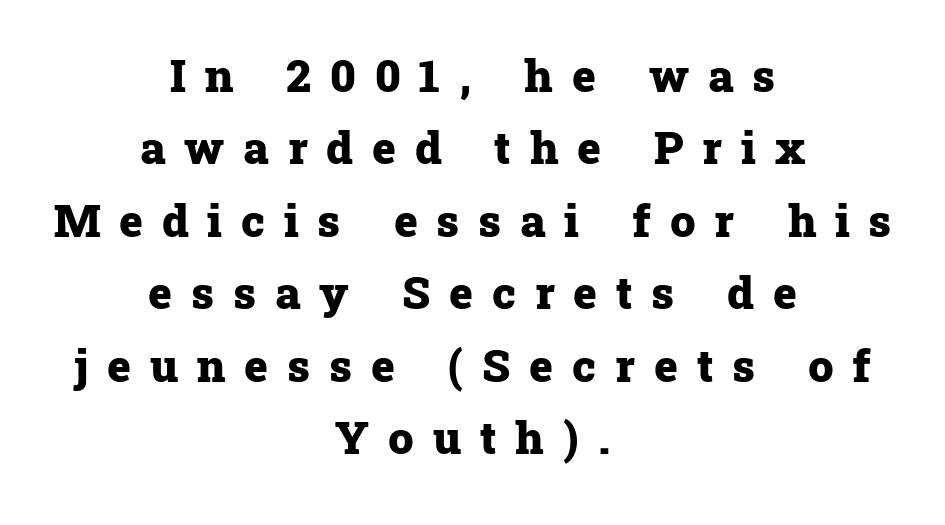
The image shows 45 px heavy serif type, upright; set centered, normal line spacing (1.61x), unusually wide letter spacing (+0.42 em), not underlined; low stroke contrast and a medium x-height.
